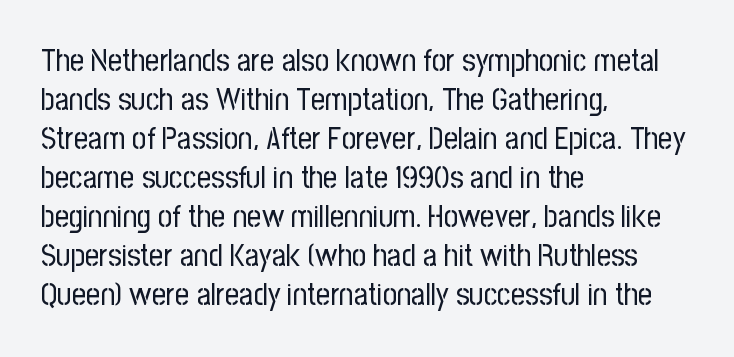
{"serif": "no", "italic": "no", "bold": "no", "weight": "regular", "width": "condensed", "stroke_contrast": "low", "x_height": "medium", "monospaced": "no", "underline": "no", "align": "left", "line_spacing": "normal", "line_spacing_ratio": 1.26, "letter_spacing": "normal", "letter_spacing_em": 0.0, "glyph_px": 31}
